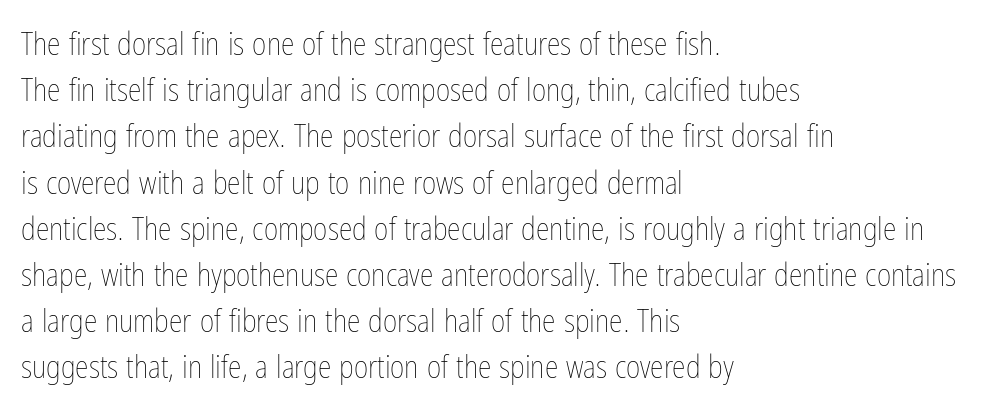
Q: Is the text bold? A: No.
Q: Is the text italic (slanted)? A: No, it is upright.
Q: Is the text underlined? A: No.
Q: How is the paragraph aligned? A: Left-aligned.
Q: Is the spacing between letters normal or unusually wide? A: Normal.
Q: Is the spacing between lines tight, normal or loose? A: Normal.
Q: Width (condensed, normal, or wide)? A: Condensed.
Q: Stroke contrast? A: Low.
Q: x-height? A: Medium.
Q: Monospaced? A: No.
